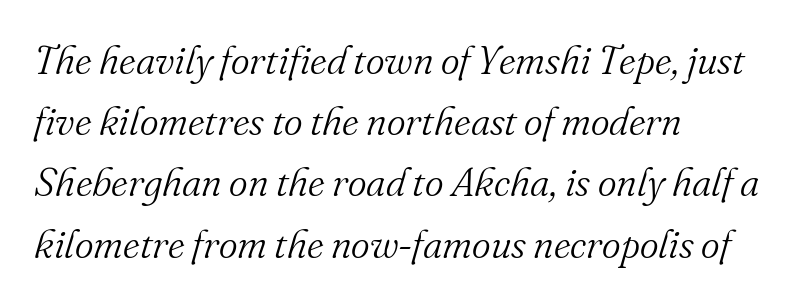
Q: Is the text bold? A: No.
Q: Is the text italic (slanted)? A: Yes, it leans right by about 16 degrees.
Q: Is the typeface a serif or a sans-serif typeface? A: Serif.
Q: Is the text underlined? A: No.
Q: How is the paragraph aligned? A: Left-aligned.
Q: Is the spacing between letters normal or unusually wide? A: Normal.
Q: Is the spacing between lines tight, normal or loose? A: Normal.
Q: Width (condensed, normal, or wide)? A: Normal.
Q: Stroke contrast? A: Medium.
Q: x-height? A: Small.
Q: Monospaced? A: No.
